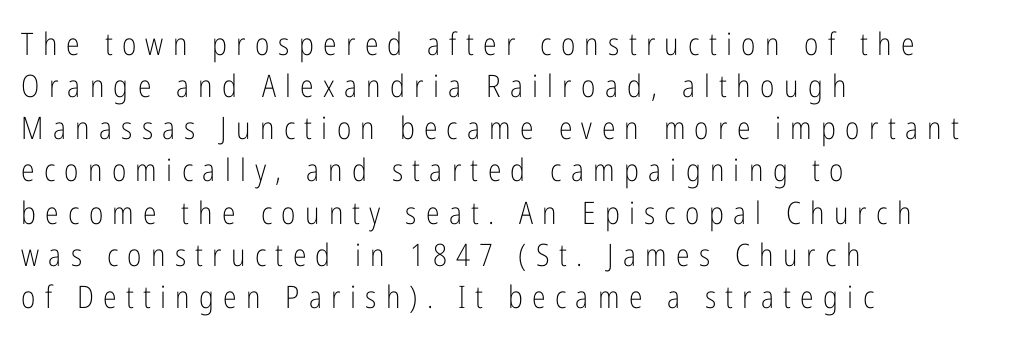
The image shows 31 px light, condensed sans-serif type, upright; set left-aligned, normal line spacing (1.36x), unusually wide letter spacing (+0.3 em), not underlined; low stroke contrast and a medium x-height.
